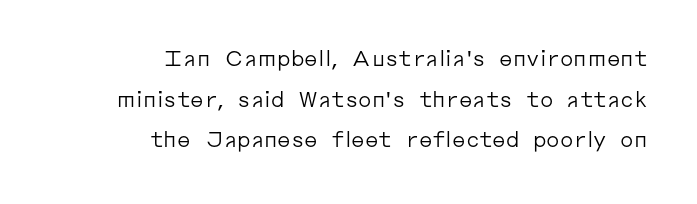
Q: Is the text bold? A: No.
Q: Is the text italic (slanted)? A: No, it is upright.
Q: Is the text underlined? A: No.
Q: How is the paragraph aligned? A: Right-aligned.
Q: Is the spacing between letters normal or unusually wide? A: Normal.
Q: Is the spacing between lines tight, normal or loose? A: Loose.
